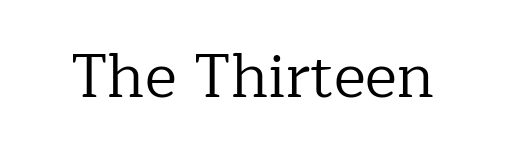
Q: Is the text bold? A: No.
Q: Is the text italic (slanted)? A: No, it is upright.
Q: Is the typeface a serif or a sans-serif typeface? A: Serif.
Q: Is the text underlined? A: No.
Q: Is the spacing between letters normal or unusually wide? A: Normal.
Q: Width (condensed, normal, or wide)? A: Normal.
Q: Stroke contrast? A: Low.
Q: x-height? A: Medium.
Q: Monospaced? A: No.
